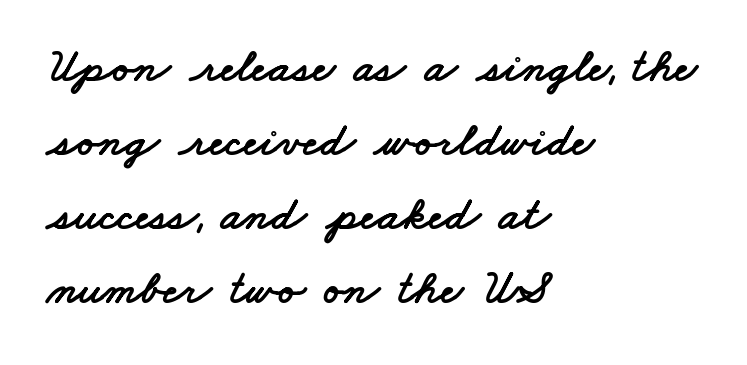
The image shows 48 px wide sans-serif type; set left-aligned, normal line spacing (1.54x), normal letter spacing, not underlined; low stroke contrast and a small x-height.
